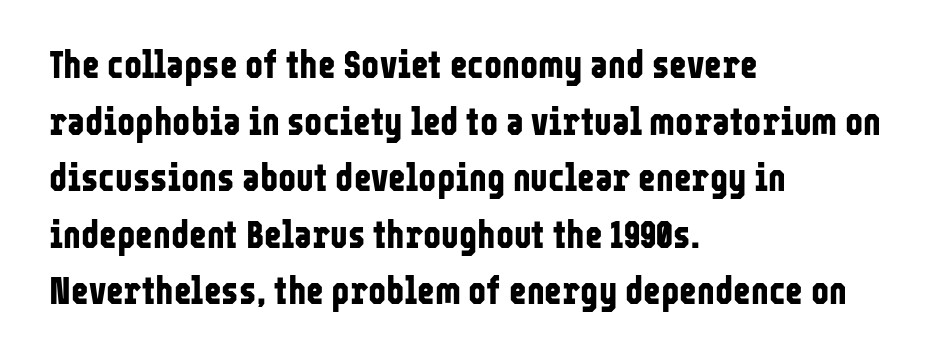
{"serif": "no", "italic": "no", "bold": "yes", "weight": "bold", "width": "condensed", "stroke_contrast": "low", "x_height": "medium", "monospaced": "no", "underline": "no", "align": "left", "line_spacing": "normal", "line_spacing_ratio": 1.49, "letter_spacing": "normal", "letter_spacing_em": 0.0, "glyph_px": 38}
